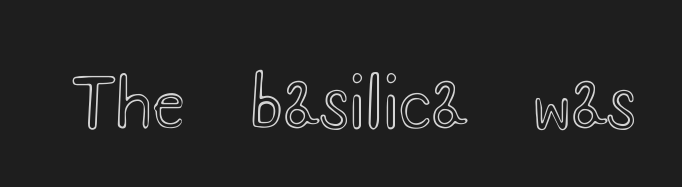
Q: Is the text italic (slanted)? A: No, it is upright.
Q: Is the text underlined? A: No.
Q: Is the spacing between letters normal or unusually wide? A: Normal.
Q: Width (condensed, normal, or wide)? A: Wide.
Q: x-height? A: Small.
Q: Monospaced? A: No.
